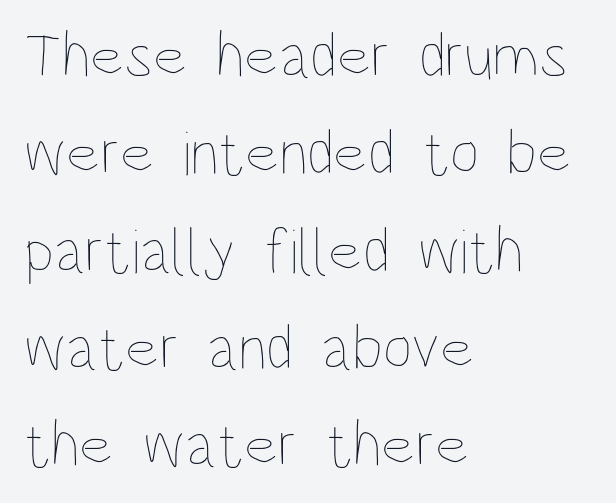
Q: Is the text bold? A: No.
Q: Is the text italic (slanted)? A: No, it is upright.
Q: Is the text underlined? A: No.
Q: How is the paragraph aligned? A: Left-aligned.
Q: Is the spacing between letters normal or unusually wide? A: Normal.
Q: Is the spacing between lines tight, normal or loose? A: Normal.
Q: Width (condensed, normal, or wide)? A: Condensed.
Q: Stroke contrast? A: Low.
Q: x-height? A: Large.
Q: Monospaced? A: No.
